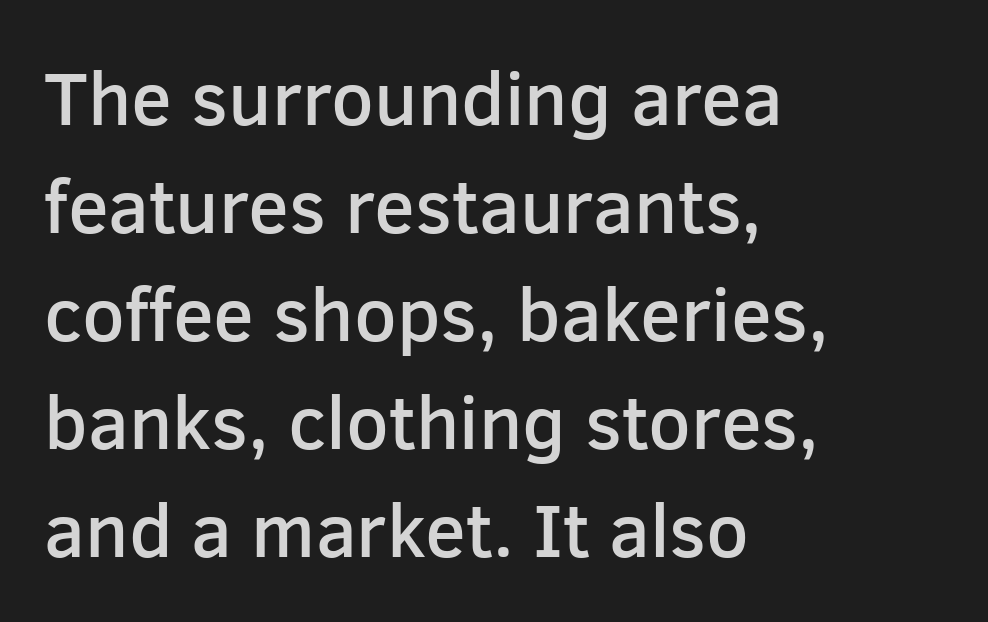
Spacing verdict: proportional, widths tailored to each character. In terms of posture, this sample is upright. Type without underlining. Is this a sans? Yes — the strokes have no serifs.
